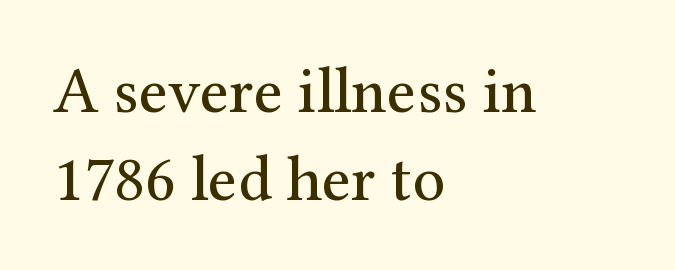
Examine the stroke ends and you'll spot serifs. Evenly set lines give the paragraph a standard silhouette. Descenders are the only things crossing below the line. Is this a fixed-width face? No — the glyphs have proportional, varying widths. Here the glyphs are tracked normally, forming tight word shapes. The cut favours lightness, reaching ordinary text weight at its darkest.
